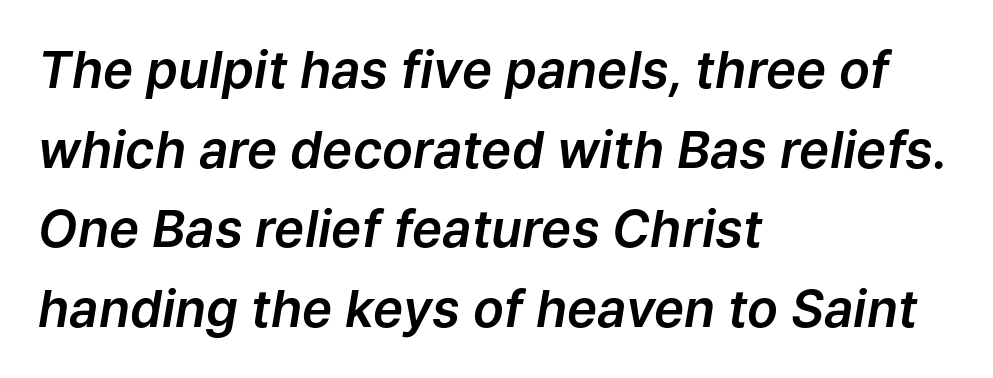
The image shows 51 px text type, italic (leaning right); set left-aligned, normal line spacing (1.56x), normal letter spacing, not underlined; low stroke contrast and a medium x-height.
